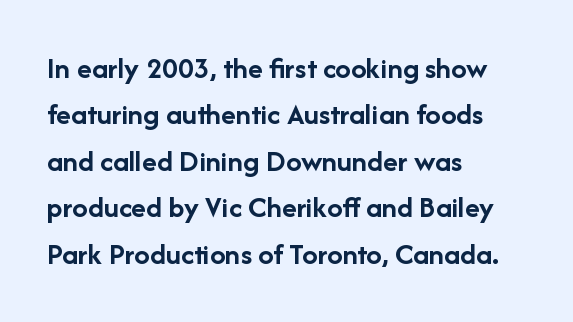
Rendered with straight, roman letterforms. These lines are rendered in a variable-pitch font. Compared with typical body copy, the letter spacing here is the same. Stroke terminals: plain, sans-serif.
